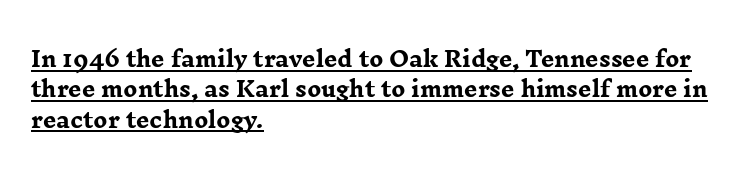
A continuous stroke trails under the words, as in a hyperlink. Reading down the block, your eye returns to a fixed left position each line. No extra tracking has been applied to these lines. The letters stand straight up with perfectly vertical stems.
